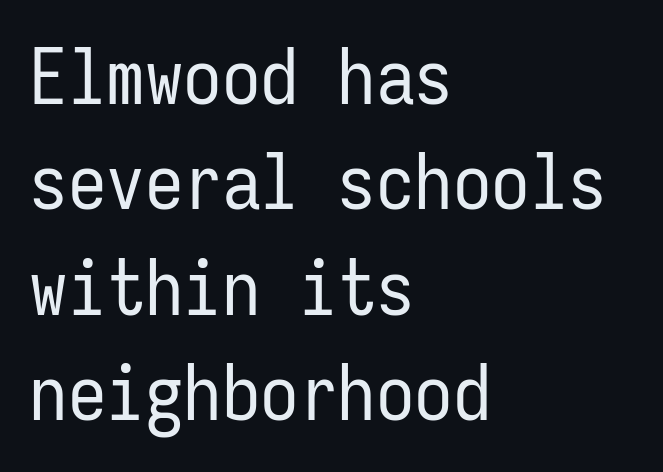
Any mark beneath the type? The region is blank. Spacing verdict: monospaced, one width for all characters. The rendering keeps characters at their native spacing. Caption: multi-line text, flush left, ragged right. In terms of letterform style, serifs are entirely absent.
